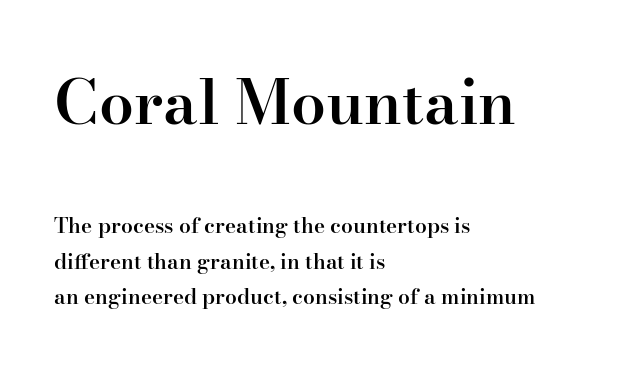
Looks like regular typesetting: each glyph gets only the width it needs. The letters are semibold — heavier than regular but short of a full bold. The composition opens big and finishes small. The space beneath each line is pristine and unruled. The glyphs in this specimen are seriffed.
